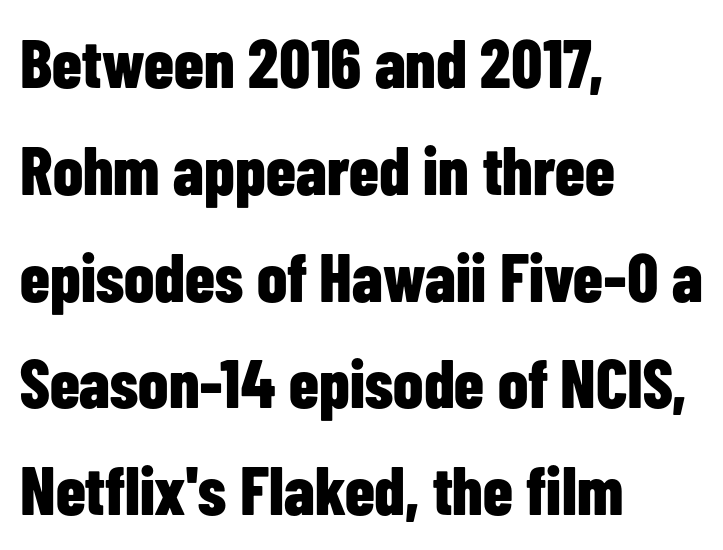
{"serif": "no", "italic": "no", "bold": "yes", "weight": "bold", "width": "condensed", "stroke_contrast": "low", "x_height": "medium", "monospaced": "no", "underline": "no", "align": "left", "line_spacing": "normal", "line_spacing_ratio": 1.57, "letter_spacing": "normal", "letter_spacing_em": 0.0, "glyph_px": 68}
